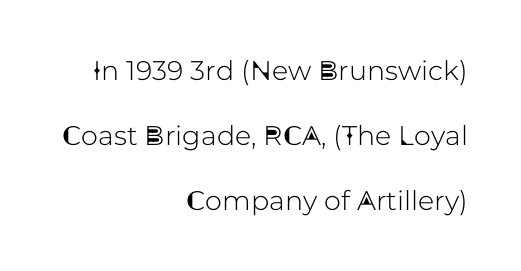
{"italic": "no", "underline": "no", "align": "right", "line_spacing": "loose", "line_spacing_ratio": 2.41, "letter_spacing": "normal", "letter_spacing_em": 0.0, "glyph_px": 27}
